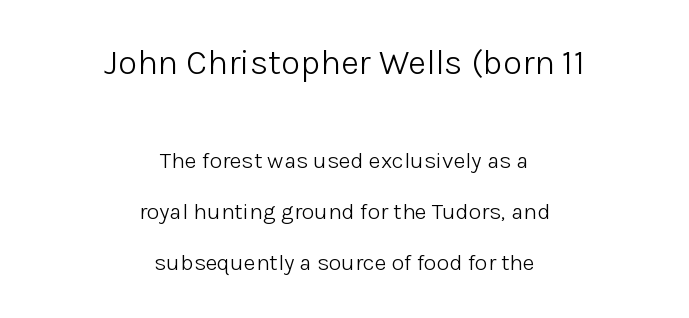
The image shows 35 px light sans-serif type, upright; set centered, loose line spacing (2.21x), normal letter spacing, not underlined; the first (top) block is 1.52x larger; low stroke contrast and a medium x-height.
